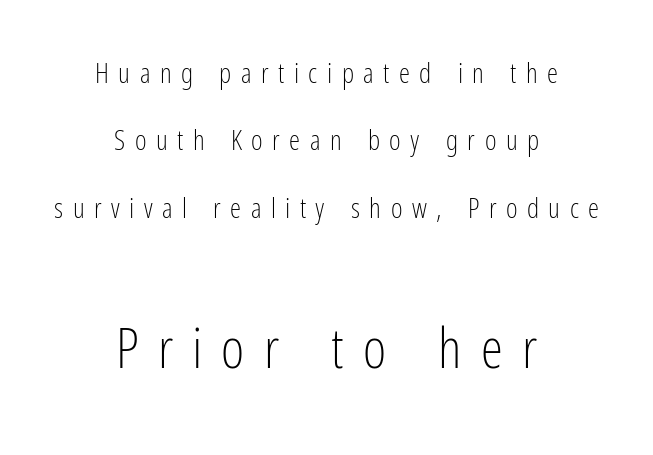
{"serif": "no", "italic": "no", "bold": "no", "weight": "light", "width": "condensed", "stroke_contrast": "low", "x_height": "medium", "monospaced": "no", "underline": "no", "align": "center", "line_spacing": "loose", "line_spacing_ratio": 2.41, "letter_spacing": "wide", "letter_spacing_em": 0.34, "larger_block": "second", "size_ratio": 2.0, "glyph_px": 56}
